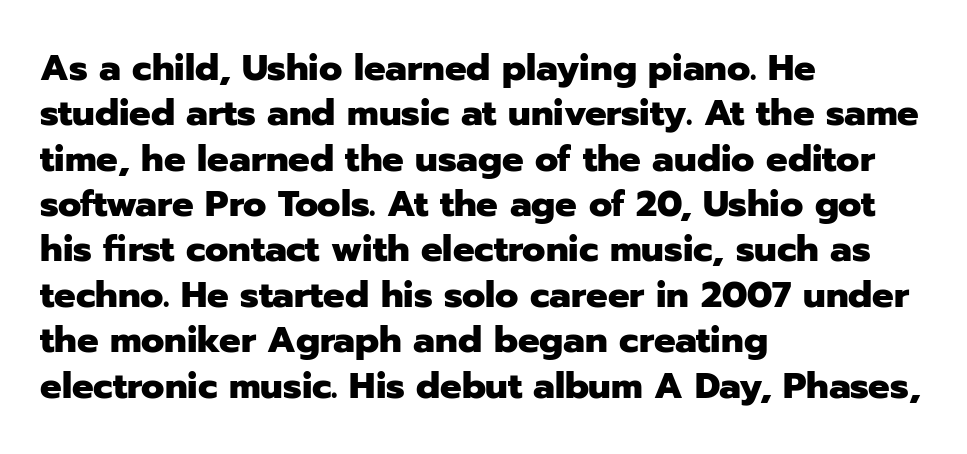
{"serif": "no", "italic": "no", "bold": "yes", "weight": "heavy", "width": "normal", "stroke_contrast": "low", "x_height": "medium", "monospaced": "no", "underline": "no", "align": "left", "line_spacing": "normal", "line_spacing_ratio": 1.26, "letter_spacing": "normal", "letter_spacing_em": 0.0, "glyph_px": 36}
